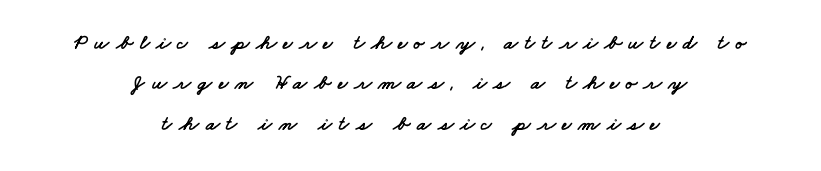
The image shows 21 px text type; set centered, loose line spacing (1.92x), unusually wide letter spacing (+0.3 em), not underlined.
